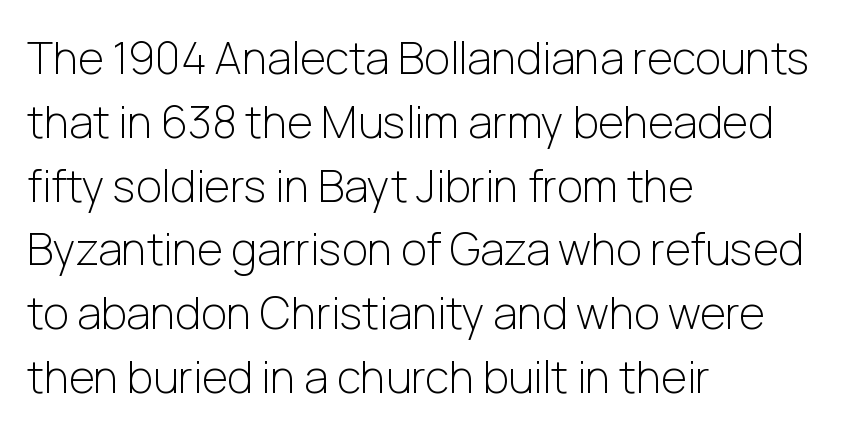
{"serif": "no", "italic": "no", "bold": "no", "weight": "light", "width": "normal", "stroke_contrast": "low", "x_height": "medium", "monospaced": "no", "underline": "no", "align": "left", "line_spacing": "normal", "line_spacing_ratio": 1.45, "letter_spacing": "normal", "letter_spacing_em": 0.0, "glyph_px": 44}
